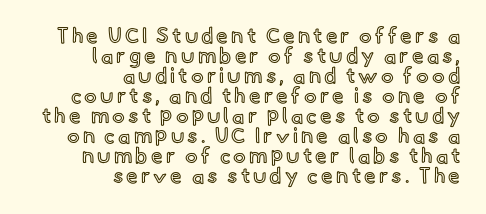
{"italic": "no", "underline": "no", "align": "right", "line_spacing": "tight", "line_spacing_ratio": 0.95, "glyph_px": 21}
